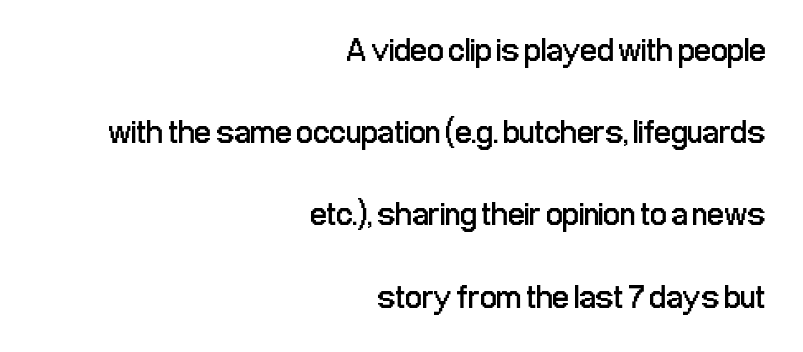
Unlike a traditional serif, this face leaves its strokes unadorned. Caption: standard tracking, unaltered. Underlining? Definitely not there. Horizontally, the lines are justified to the trailing edge only. Characters remain perfectly vertical along every line. This is not heavy type; no bold has been used.
